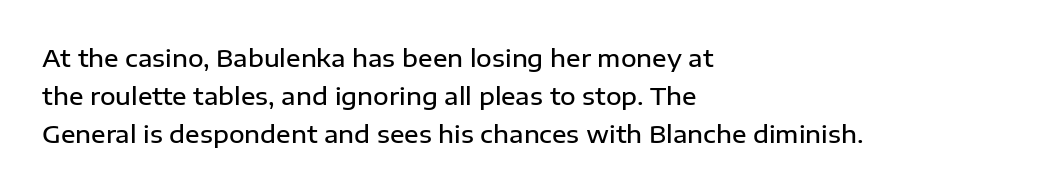
{"italic": "no", "bold": "semi", "underline": "no", "align": "left", "line_spacing": "normal", "line_spacing_ratio": 1.59, "letter_spacing": "normal", "letter_spacing_em": 0.0, "glyph_px": 24}
